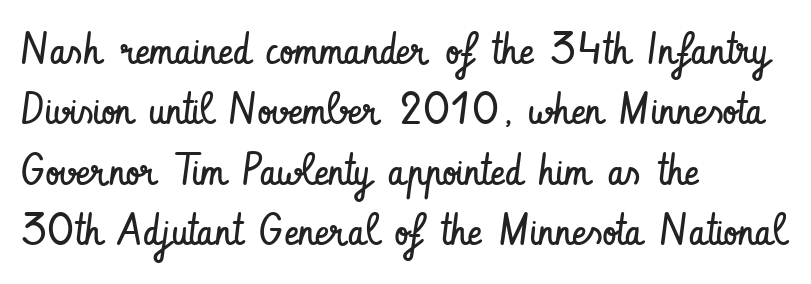
Does the type have serifs? No, each stem ends abruptly. Proportional: the letters do not fall into vertical columns. Each line starts at the same left margin while the right side varies. Compared with typical body copy, the letter spacing here is the same. This reads as an unemphasized weight, regular at the heaviest. The space between consecutive lines is moderate.
